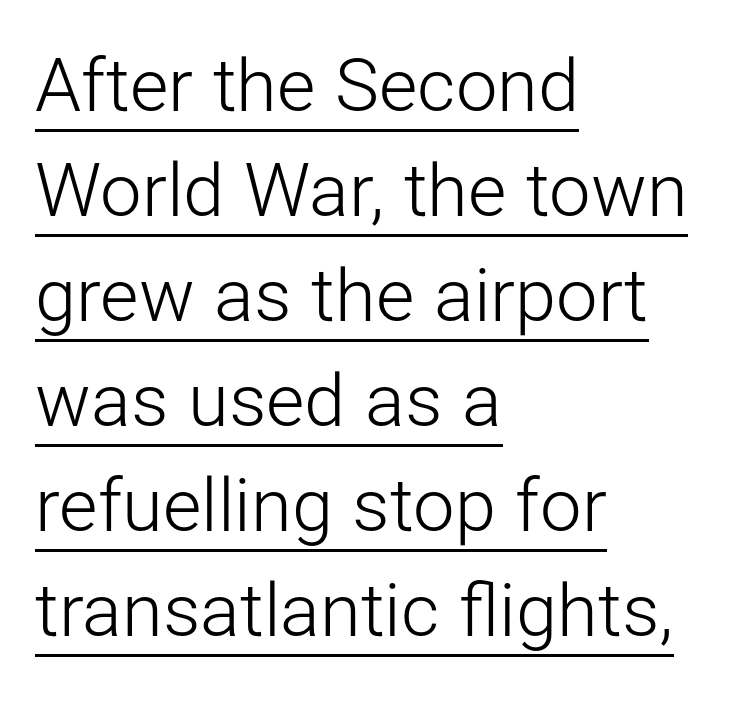
The passage shown is typed in a proportional face where columns would drift. Decoration check: the copy is underlined. Upright lettering throughout. The typesetter chose a ragged-right arrangement here. One glance says typical: line gaps are just what's usual.
